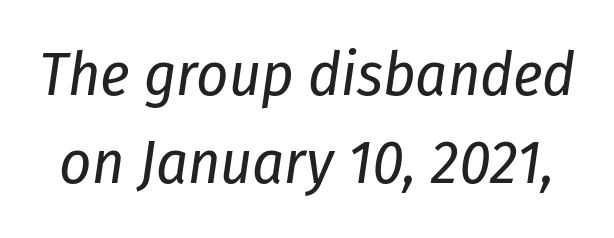
Q: Is the text bold? A: No.
Q: Is the text italic (slanted)? A: Yes, it leans right by about 8 degrees.
Q: Is the text underlined? A: No.
Q: Is the spacing between letters normal or unusually wide? A: Normal.
Q: Is the spacing between lines tight, normal or loose? A: Normal.
Q: Width (condensed, normal, or wide)? A: Condensed.
Q: Stroke contrast? A: Low.
Q: x-height? A: Medium.
Q: Monospaced? A: No.
